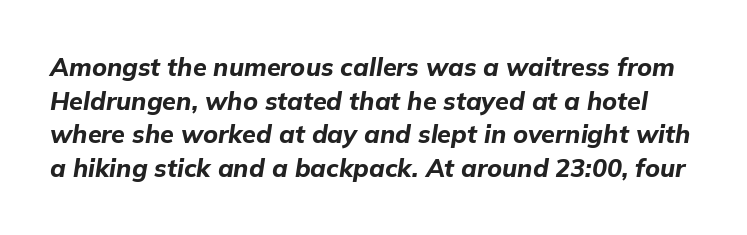
{"italic": "yes", "lean": "right", "slant_degrees": 9, "bold": "yes", "underline": "no", "line_spacing": "normal", "line_spacing_ratio": 1.35, "letter_spacing": "normal", "letter_spacing_em": 0.0, "glyph_px": 25}
